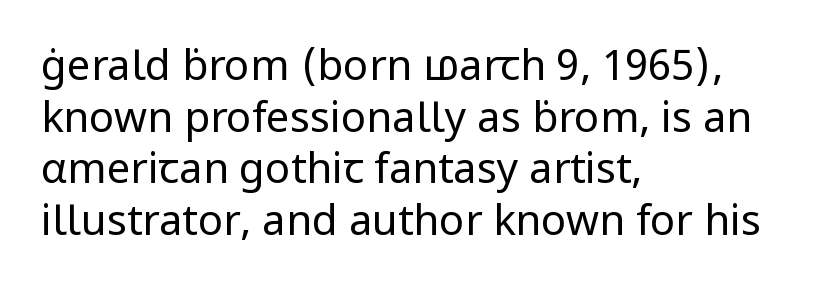
The letterforms sit at book weight or below. Serif or sans? Sans — the stroke terminals are bare. Ascenders rise straight up at ninety degrees. Descender tails drop into unmarked territory. Tracking here is standard; glyphs follow each other at the usual distance.
